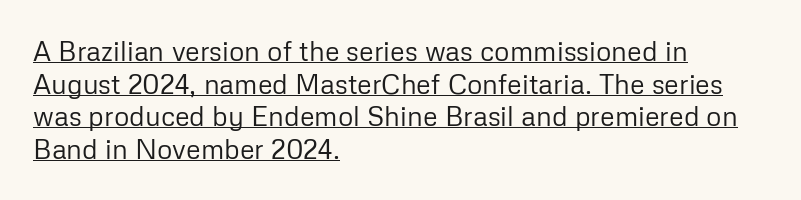
The face used here appears with an underline applied. Each line starts at the same left margin while the right side varies. The passage shown is not bold in any degree. The font's upright variant was chosen for this text. You could call the tracking neutral — neither tight nor loose.
